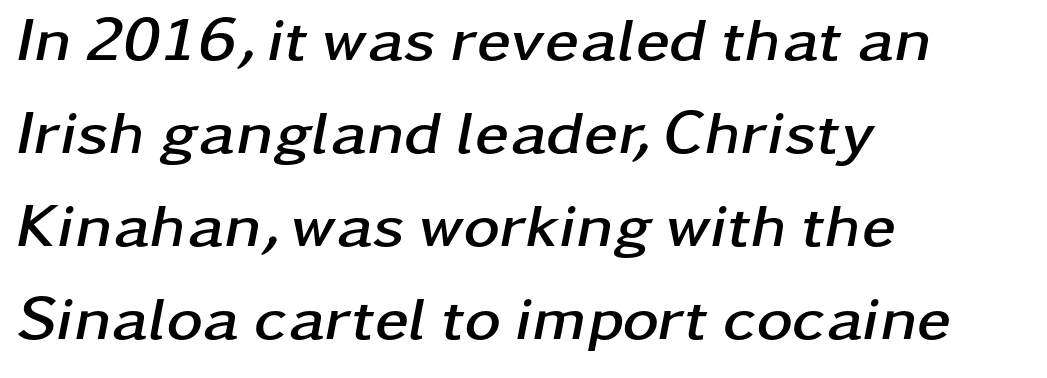
Is there much room between lines? A standard amount, neither cramped nor airy. This rendering features lettering with no underline. Between one letter and the next there's only the usual sliver of space. One-word summary of the alignment: left. This is oblique type, the kind used for emphasis or titles.
